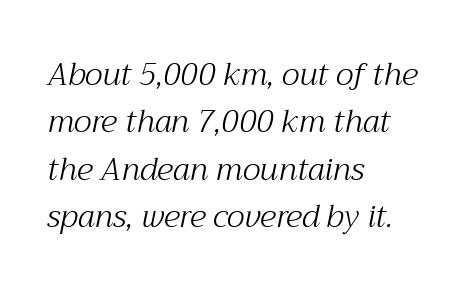
Regular leading. Varying glyph widths throughout — classic text-font behaviour. Summary of weight: not heavy and not bold. Italic? Definitely — the glyphs are oblique.
